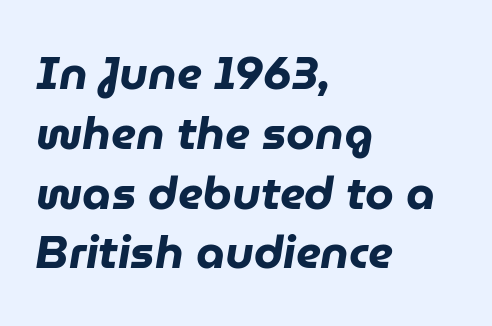
Q: Is the text bold? A: Yes.
Q: Is the text italic (slanted)? A: Yes, it leans right by about 9 degrees.
Q: Is the text underlined? A: No.
Q: How is the paragraph aligned? A: Left-aligned.
Q: Is the spacing between letters normal or unusually wide? A: Normal.
Q: Is the spacing between lines tight, normal or loose? A: Normal.
Q: Width (condensed, normal, or wide)? A: Normal.
Q: Stroke contrast? A: Low.
Q: x-height? A: Medium.
Q: Monospaced? A: No.
